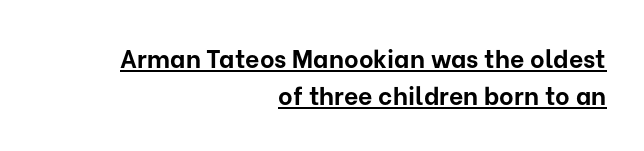
Q: Is the text bold? A: Yes.
Q: Is the text italic (slanted)? A: No, it is upright.
Q: Is the text underlined? A: Yes.
Q: How is the paragraph aligned? A: Right-aligned.
Q: Is the spacing between letters normal or unusually wide? A: Normal.
Q: Is the spacing between lines tight, normal or loose? A: Normal.
